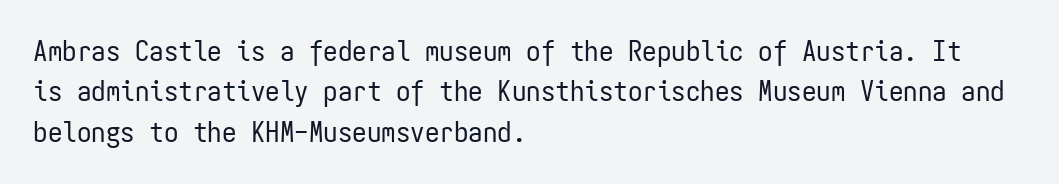
The image shows 29 px regular-weight, condensed sans-serif type, upright, monospaced; set left-aligned, normal line spacing (1.39x), normal letter spacing, not underlined; low stroke contrast and a medium x-height.
